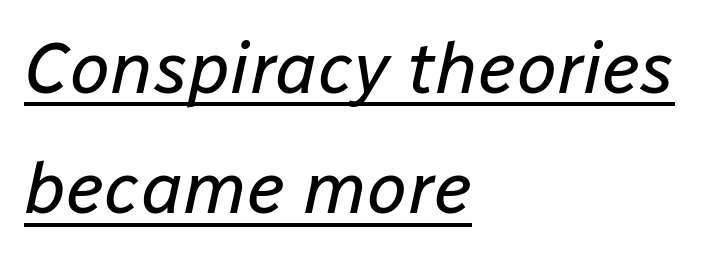
The image shows 73 px regular-weight type, italic (leaning right); set left-aligned, normal line spacing (1.65x), normal letter spacing, underlined; low stroke contrast and a medium x-height.
